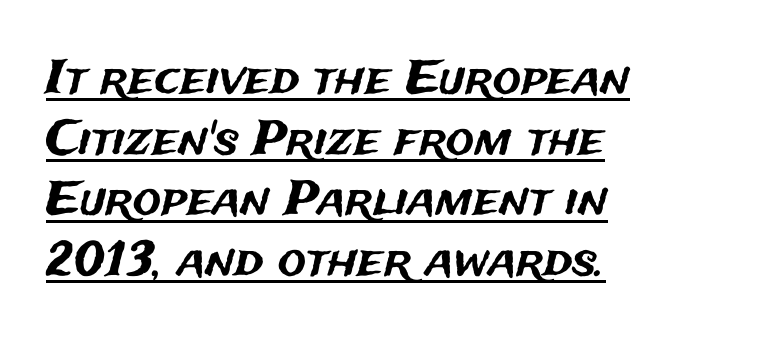
Q: Is the text italic (slanted)? A: Yes.
Q: Is the typeface a serif or a sans-serif typeface? A: Sans-serif.
Q: Is the text underlined? A: Yes.
Q: How is the paragraph aligned? A: Left-aligned.
Q: Is the spacing between letters normal or unusually wide? A: Normal.
Q: Is the spacing between lines tight, normal or loose? A: Normal.
Q: Width (condensed, normal, or wide)? A: Normal.
Q: Stroke contrast? A: Medium.
Q: x-height? A: Medium.
Q: Monospaced? A: No.
